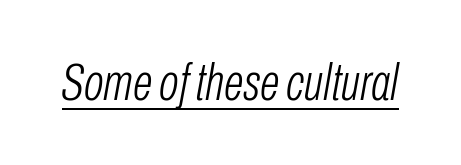
The face used here has a pronounced slope to its letters. Honestly, the letter spacing is just normal — you wouldn't notice it. These characters rest on top of a visible drawn line. The cut favours lightness, reaching ordinary text weight at its darkest. Note the varied advance widths — an 'i' is clearly narrower than an 'm'.
